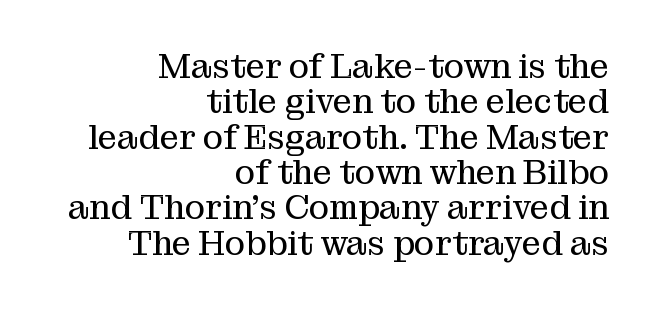
Q: Is the text bold? A: No.
Q: Is the text italic (slanted)? A: No, it is upright.
Q: Is the typeface a serif or a sans-serif typeface? A: Serif.
Q: Is the text underlined? A: No.
Q: How is the paragraph aligned? A: Right-aligned.
Q: Is the spacing between letters normal or unusually wide? A: Normal.
Q: Is the spacing between lines tight, normal or loose? A: Tight.
Q: Width (condensed, normal, or wide)? A: Normal.
Q: Stroke contrast? A: Medium.
Q: x-height? A: Medium.
Q: Monospaced? A: No.
